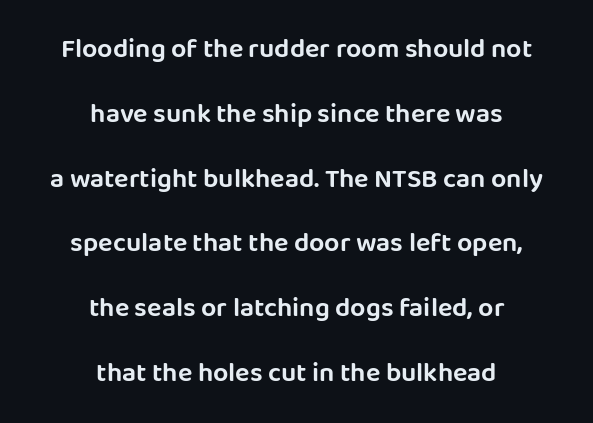
In terms of posture, this sample is upright. Does extra space separate the letters? No, they use regular spacing. The passage shown is not underscored anywhere. One glance says open: line gaps are wider than usual.
